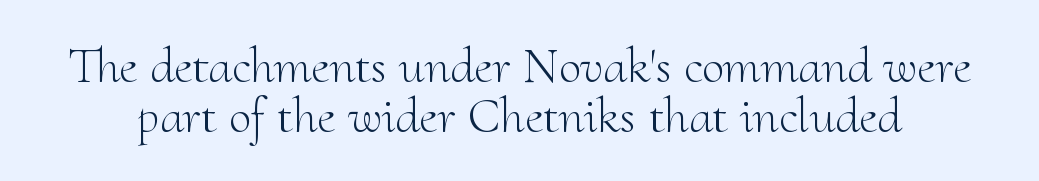
It's the straight-up-and-down kind of type. Baseline-to-baseline distance is barely more than the letter height. Summary of weight: not heavy and not bold. Honestly, there is no underline to notice here at all. What stands out about the letter spacing? Nothing — it is the standard amount.
